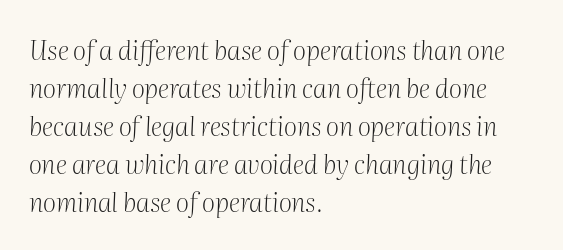
On a weight scale, this lands at 450 or below. If you measured baseline to baseline, you'd find a middling distance. Underlining? Definitely not there. This sample is left-justified, so line endings fall wherever the words run out.
